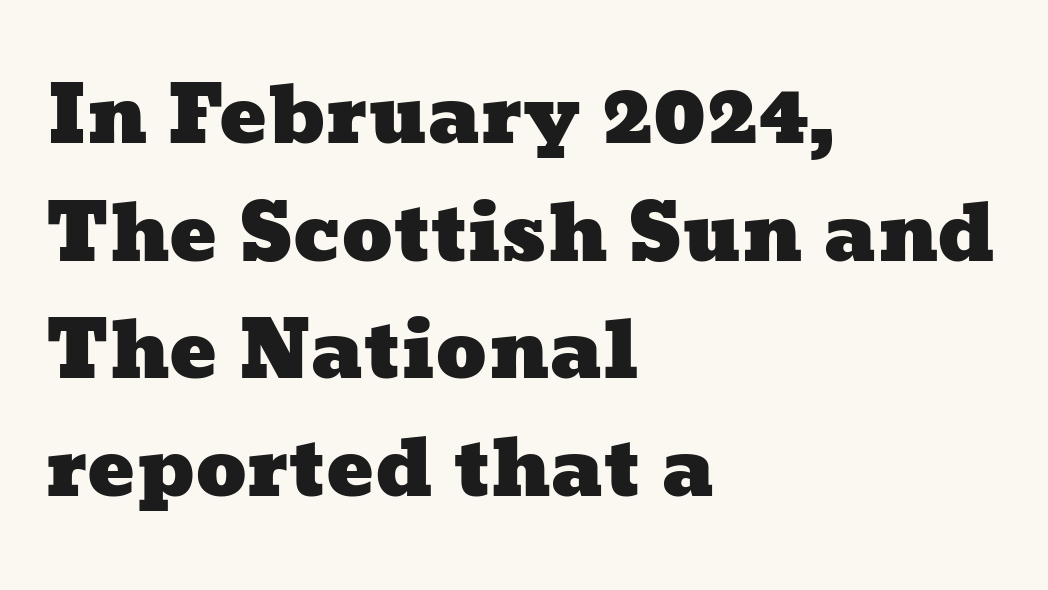
This rendering leaves character spacing at its baseline value. Descenders hang freely into open space. Quick note: interline space is typical. Visually the block forms a straight wall on the left and a jagged coastline on the right.
